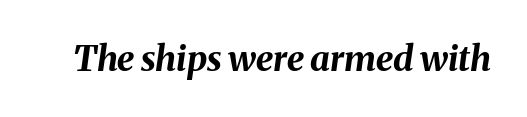
The image shows 35 px bold type, italic (leaning right); set normal letter spacing, not underlined; medium stroke contrast and a medium x-height.
